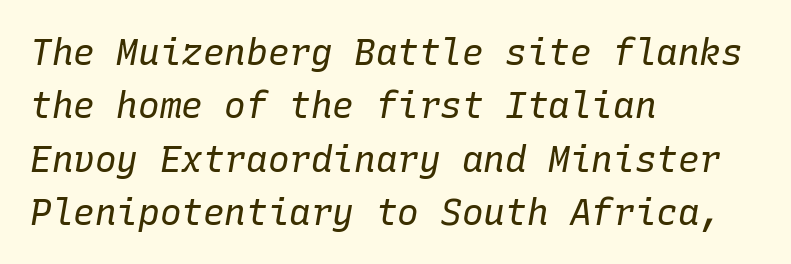
Q: Is the text bold? A: No.
Q: Is the text italic (slanted)? A: Yes, it leans right by about 10 degrees.
Q: Is the text underlined? A: No.
Q: How is the paragraph aligned? A: Left-aligned.
Q: Is the spacing between letters normal or unusually wide? A: Normal.
Q: Is the spacing between lines tight, normal or loose? A: Normal.
Q: Width (condensed, normal, or wide)? A: Normal.
Q: Stroke contrast? A: Low.
Q: x-height? A: Medium.
Q: Monospaced? A: Yes.
